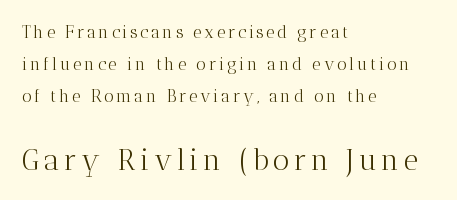
Line beginnings align vertically; line endings do not. Ordinary non-slanted type is in use. Is the stroke heavy? The answer is a plain regular-or-lighter. Size hierarchy here favors the trailing block over the leading one. A serif font was chosen for this passage.
